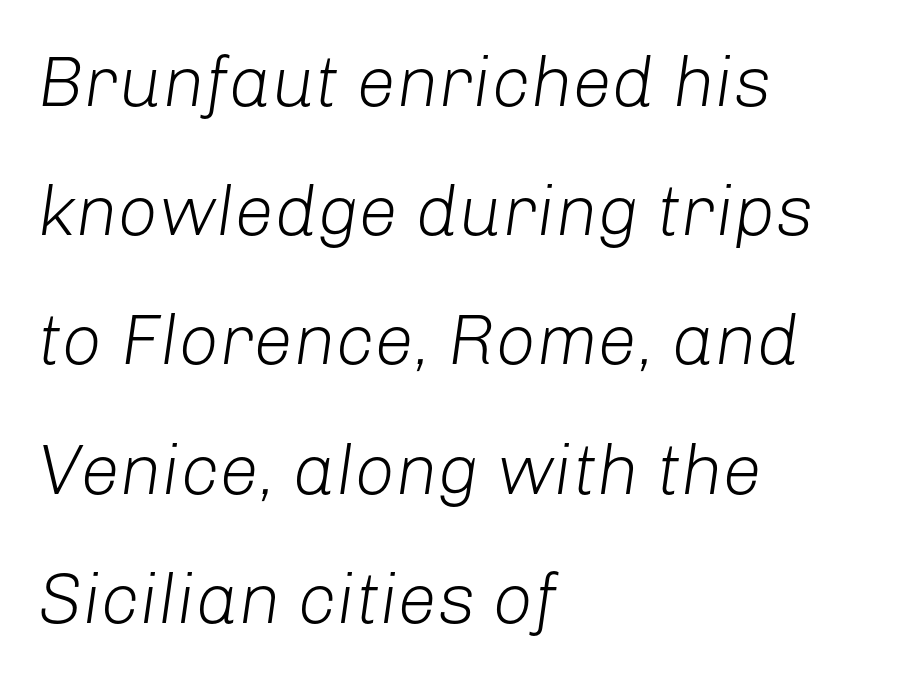
The image shows 71 px light type, italic (leaning right); set left-aligned, line spacing 1.82x, normal letter spacing, not underlined; low stroke contrast and a medium x-height.
